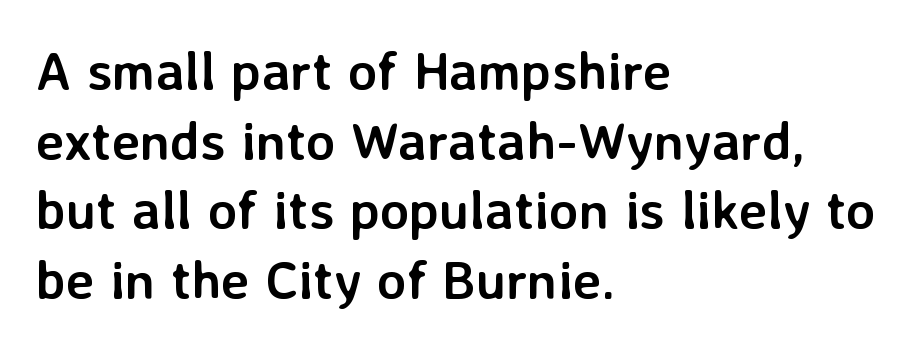
The image shows 54 px semibold sans-serif type, upright; set left-aligned, normal line spacing (1.29x), normal letter spacing, not underlined; low stroke contrast and a medium x-height.
